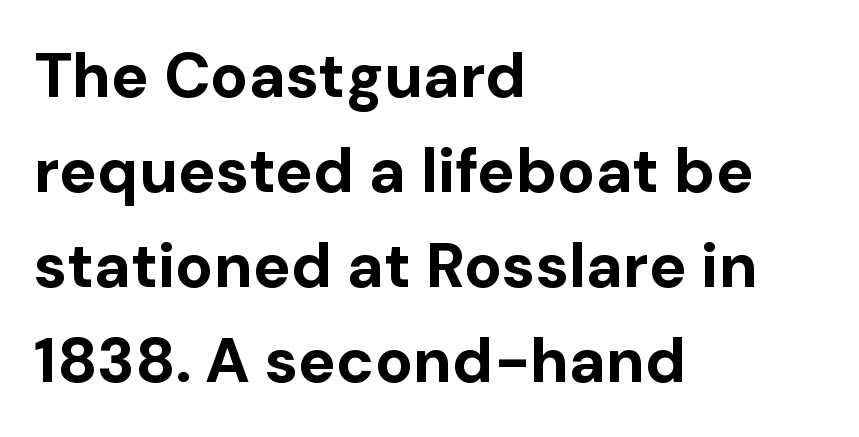
{"serif": "no", "italic": "no", "bold": "yes", "weight": "bold", "width": "normal", "stroke_contrast": "low", "x_height": "medium", "monospaced": "no", "underline": "no", "align": "left", "line_spacing": "normal", "line_spacing_ratio": 1.51, "letter_spacing": "normal", "letter_spacing_em": 0.0, "glyph_px": 63}
